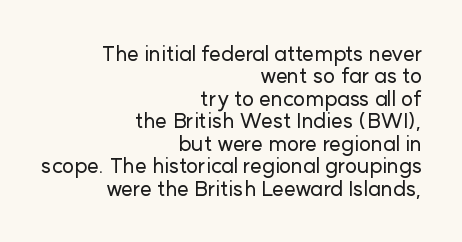
{"italic": "no", "underline": "no", "align": "right", "line_spacing": "tight", "line_spacing_ratio": 1.07, "letter_spacing": "normal", "letter_spacing_em": 0.0, "glyph_px": 21}
